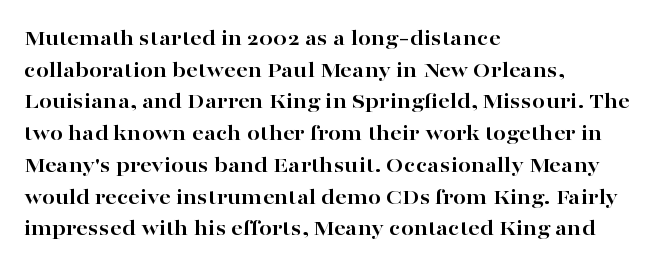
{"italic": "no", "bold": "yes", "underline": "no", "align": "left", "line_spacing": "normal", "line_spacing_ratio": 1.38, "letter_spacing": "normal", "letter_spacing_em": 0.0, "glyph_px": 23}
